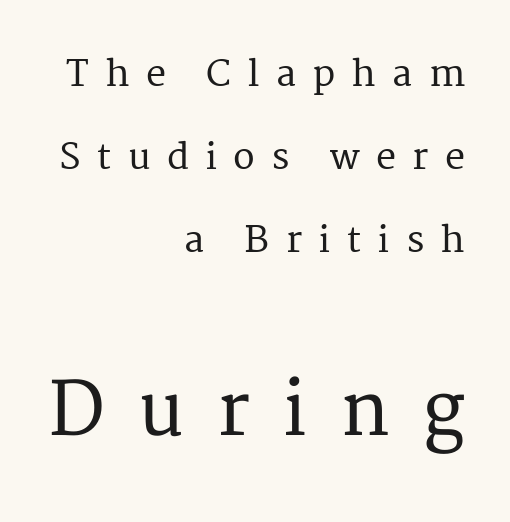
{"serif": "yes", "italic": "no", "width": "normal", "stroke_contrast": "medium", "x_height": "medium", "monospaced": "no", "underline": "no", "align": "right", "line_spacing": "loose", "line_spacing_ratio": 2.3, "letter_spacing": "wide", "letter_spacing_em": 0.45, "larger_block": "second", "size_ratio": 2.03, "glyph_px": 73}
